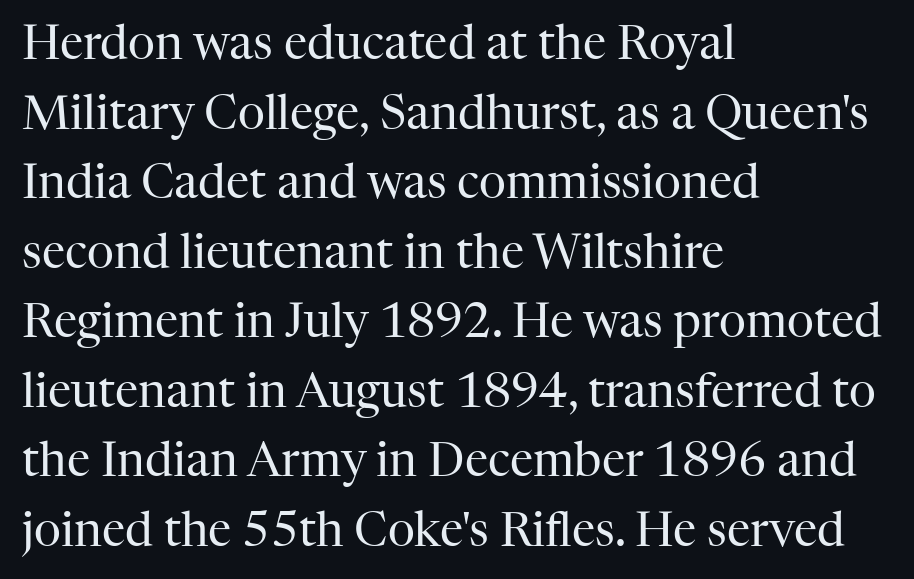
Q: Is the text bold? A: No.
Q: Is the text italic (slanted)? A: No, it is upright.
Q: Is the typeface a serif or a sans-serif typeface? A: Serif.
Q: Is the text underlined? A: No.
Q: How is the paragraph aligned? A: Left-aligned.
Q: Is the spacing between letters normal or unusually wide? A: Normal.
Q: Is the spacing between lines tight, normal or loose? A: Normal.
Q: Width (condensed, normal, or wide)? A: Normal.
Q: Stroke contrast? A: High.
Q: x-height? A: Medium.
Q: Monospaced? A: No.
